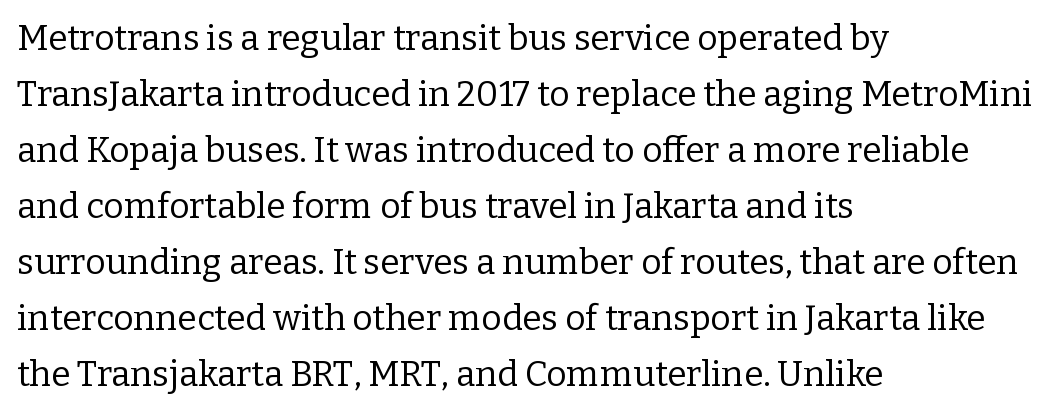
Q: Is the text bold? A: No.
Q: Is the text italic (slanted)? A: No, it is upright.
Q: Is the typeface a serif or a sans-serif typeface? A: Serif.
Q: Is the text underlined? A: No.
Q: How is the paragraph aligned? A: Left-aligned.
Q: Is the spacing between letters normal or unusually wide? A: Normal.
Q: Is the spacing between lines tight, normal or loose? A: Normal.
Q: Width (condensed, normal, or wide)? A: Normal.
Q: Stroke contrast? A: Low.
Q: x-height? A: Medium.
Q: Monospaced? A: No.
